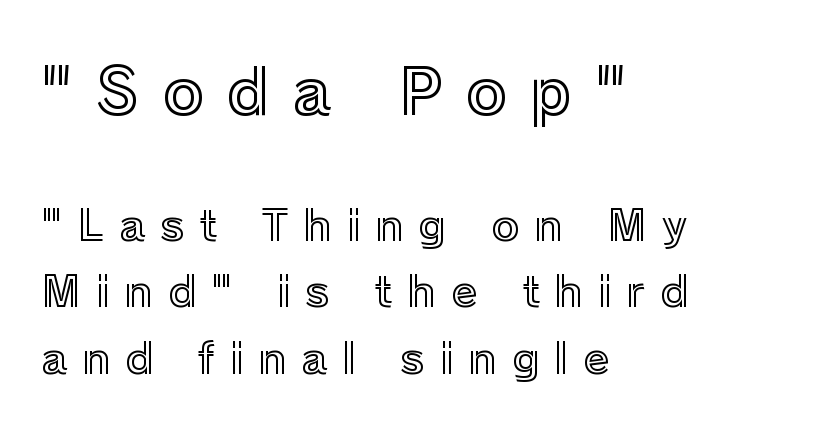
Q: Is the text italic (slanted)? A: No, it is upright.
Q: Is the text underlined? A: No.
Q: How is the paragraph aligned? A: Left-aligned.
Q: Is the spacing between letters normal or unusually wide? A: Unusually wide.
Q: Is the spacing between lines tight, normal or loose? A: Normal.
Q: Which block of text is set in a larger size, the first (top) or the second (bottom)? A: The first (top) one.
Q: Width (condensed, normal, or wide)? A: Normal.
Q: x-height? A: Medium.
Q: Monospaced? A: No.
